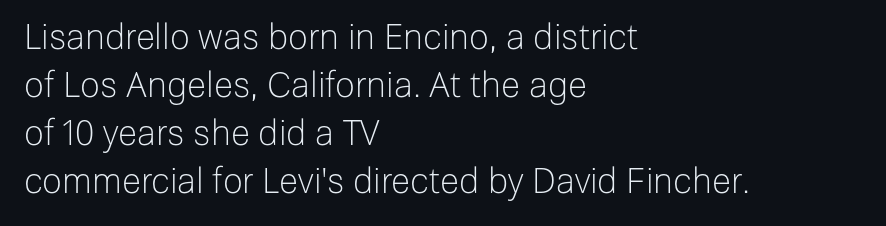
{"serif": "no", "italic": "no", "bold": "no", "weight": "light", "width": "normal", "stroke_contrast": "low", "x_height": "medium", "monospaced": "no", "underline": "no", "align": "left", "line_spacing": "normal", "line_spacing_ratio": 1.37, "letter_spacing": "normal", "letter_spacing_em": 0.0, "glyph_px": 35}
